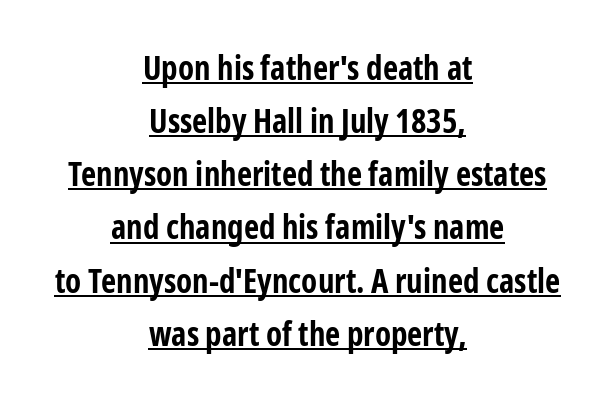
{"serif": "no", "italic": "no", "bold": "yes", "weight": "bold", "width": "condensed", "stroke_contrast": "low", "x_height": "medium", "monospaced": "no", "underline": "yes", "align": "center", "line_spacing": "normal", "line_spacing_ratio": 1.61, "letter_spacing": "normal", "letter_spacing_em": 0.0, "glyph_px": 33}
